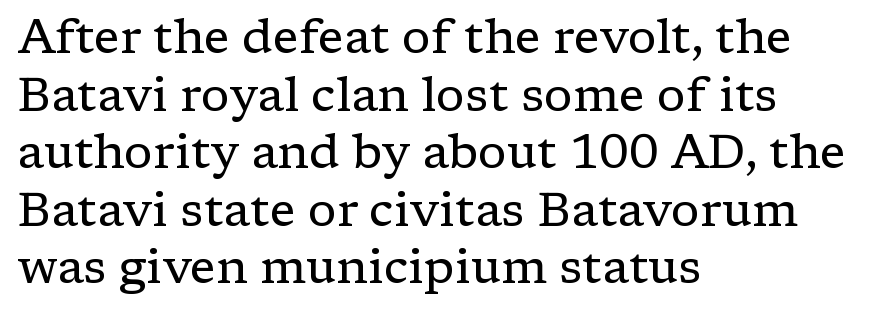
{"serif": "yes", "italic": "no", "bold": "no", "weight": "regular", "width": "normal", "stroke_contrast": "low", "x_height": "medium", "monospaced": "no", "underline": "no", "align": "left", "line_spacing_ratio": 1.2, "letter_spacing": "normal", "letter_spacing_em": 0.0, "glyph_px": 48}
